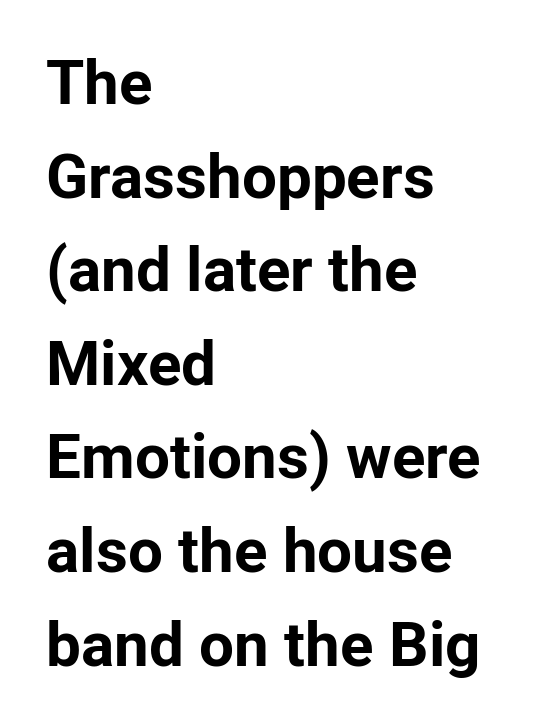
The image shows 62 px bold sans-serif type, upright; set left-aligned, normal line spacing (1.51x), normal letter spacing, not underlined; low stroke contrast and a medium x-height.
